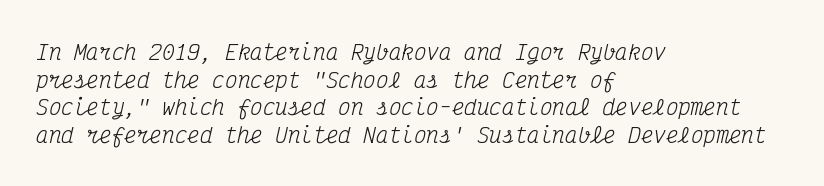
The paragraph shown leans on its left margin. Look at the tracking — it's just the regular setting, nothing added. Weight: not bold — regular or lighter. These lines were composed using italics.
